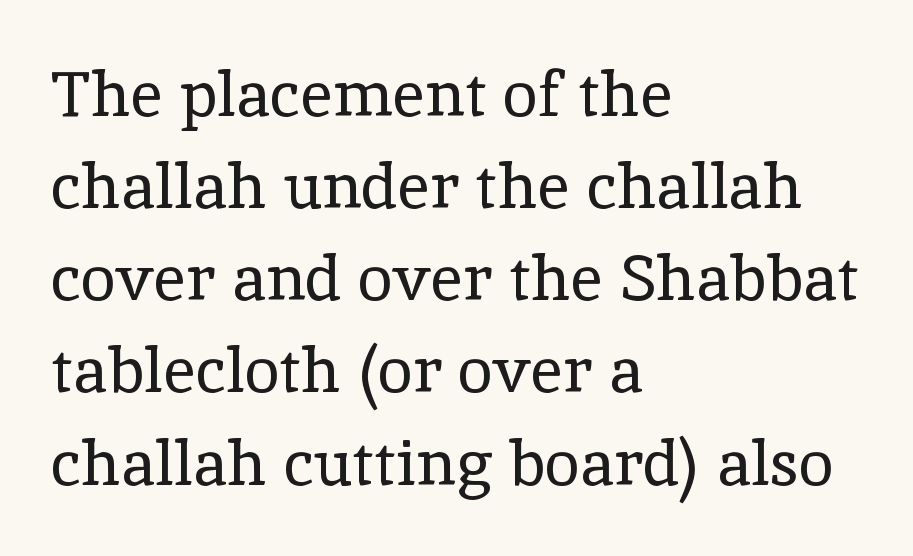
Q: Is the text bold? A: No.
Q: Is the text italic (slanted)? A: No, it is upright.
Q: Is the typeface a serif or a sans-serif typeface? A: Serif.
Q: Is the text underlined? A: No.
Q: How is the paragraph aligned? A: Left-aligned.
Q: Is the spacing between letters normal or unusually wide? A: Normal.
Q: Is the spacing between lines tight, normal or loose? A: Normal.
Q: Width (condensed, normal, or wide)? A: Normal.
Q: x-height? A: Medium.
Q: Monospaced? A: No.
